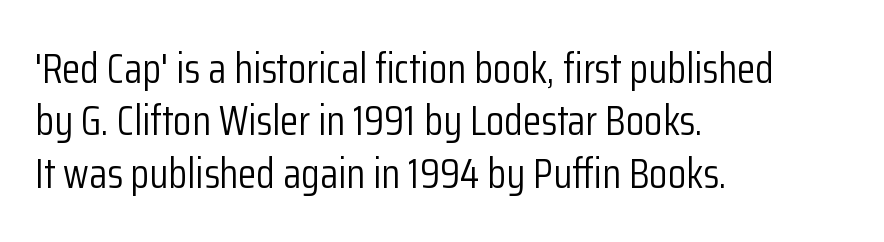
Q: Is the text bold? A: No.
Q: Is the text italic (slanted)? A: No, it is upright.
Q: Is the typeface a serif or a sans-serif typeface? A: Sans-serif.
Q: Is the text underlined? A: No.
Q: How is the paragraph aligned? A: Left-aligned.
Q: Is the spacing between letters normal or unusually wide? A: Normal.
Q: Is the spacing between lines tight, normal or loose? A: Normal.
Q: Width (condensed, normal, or wide)? A: Condensed.
Q: Stroke contrast? A: Low.
Q: x-height? A: Medium.
Q: Monospaced? A: No.
